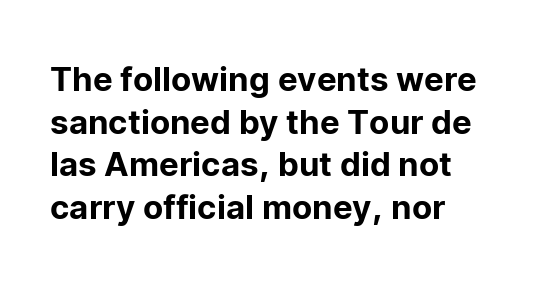
The image shows 33 px sans-serif type, upright; set left-aligned, normal line spacing (1.29x), normal letter spacing, not underlined; low stroke contrast and a medium x-height.
